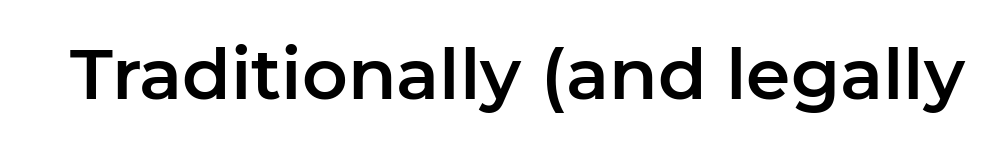
The image shows 71 px sans-serif type, upright; set normal letter spacing, not underlined; low stroke contrast and a medium x-height.
